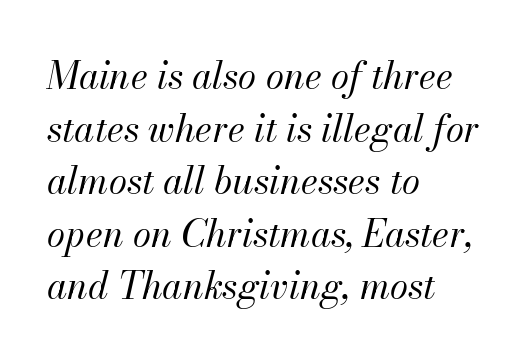
Q: Is the text bold? A: No.
Q: Is the text italic (slanted)? A: Yes, it leans right by about 13 degrees.
Q: Is the text underlined? A: No.
Q: How is the paragraph aligned? A: Left-aligned.
Q: Is the spacing between letters normal or unusually wide? A: Normal.
Q: Is the spacing between lines tight, normal or loose? A: Normal.
Q: Width (condensed, normal, or wide)? A: Normal.
Q: Stroke contrast? A: Medium.
Q: x-height? A: Small.
Q: Monospaced? A: No.
